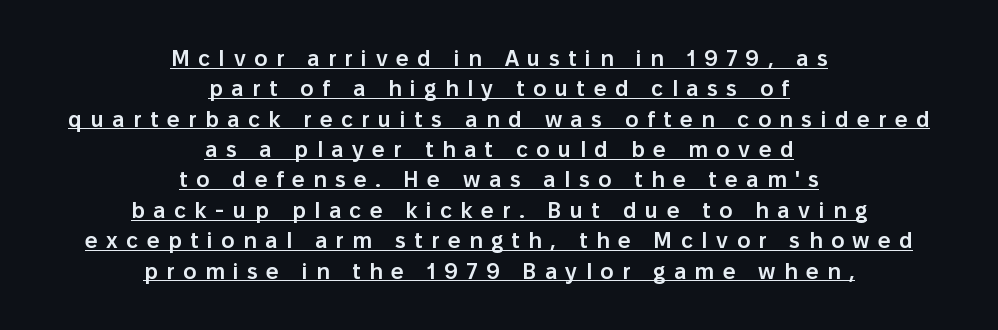
{"italic": "no", "bold": "semi", "underline": "yes", "align": "center", "line_spacing": "normal", "line_spacing_ratio": 1.38, "letter_spacing": "wide", "letter_spacing_em": 0.39, "glyph_px": 22}
